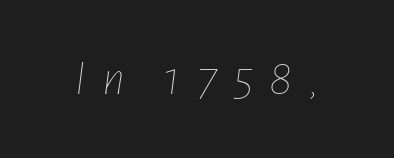
Q: Is the text bold? A: No.
Q: Is the text italic (slanted)? A: Yes, it leans right by about 7 degrees.
Q: Is the text underlined? A: No.
Q: Is the spacing between letters normal or unusually wide? A: Unusually wide.
Q: Width (condensed, normal, or wide)? A: Condensed.
Q: Stroke contrast? A: Low.
Q: x-height? A: Medium.
Q: Monospaced? A: No.
